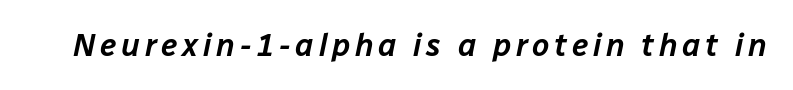
Q: Is the text italic (slanted)? A: Yes, it leans right by about 12 degrees.
Q: Is the text underlined? A: No.
Q: Width (condensed, normal, or wide)? A: Normal.
Q: Stroke contrast? A: Low.
Q: x-height? A: Medium.
Q: Monospaced? A: No.
